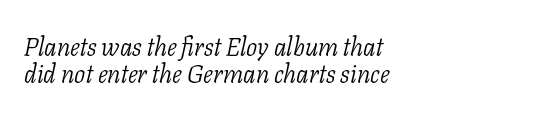
Q: Is the text bold? A: No.
Q: Is the text italic (slanted)? A: Yes, it leans right by about 11 degrees.
Q: Is the text underlined? A: No.
Q: How is the paragraph aligned? A: Left-aligned.
Q: Is the spacing between letters normal or unusually wide? A: Normal.
Q: Is the spacing between lines tight, normal or loose? A: Tight.
